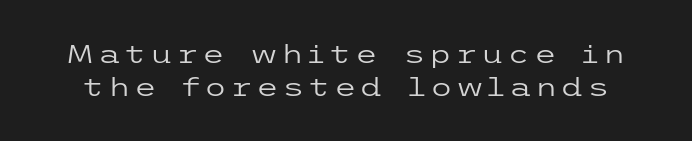
Q: Is the text bold? A: No.
Q: Is the text italic (slanted)? A: No, it is upright.
Q: Is the text underlined? A: No.
Q: Is the spacing between lines tight, normal or loose? A: Normal.
